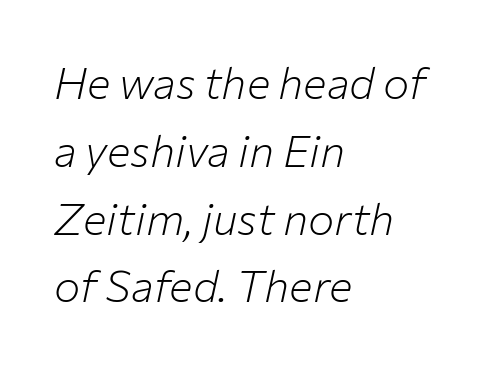
The image shows 44 px light type, italic (leaning right); set left-aligned, normal line spacing (1.54x), normal letter spacing, not underlined; low stroke contrast and a medium x-height.
